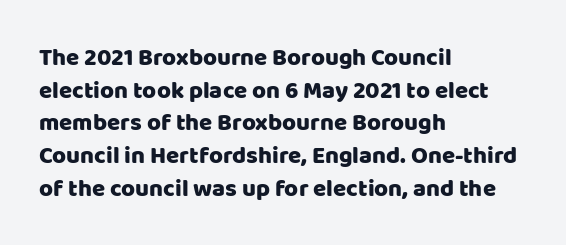
{"italic": "no", "underline": "no", "align": "left", "line_spacing": "normal", "line_spacing_ratio": 1.36, "letter_spacing": "normal", "letter_spacing_em": 0.0, "glyph_px": 24}
